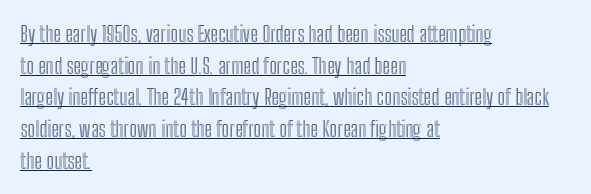
The image shows 22 px text type, upright; set left-aligned, normal line spacing (1.44x), normal letter spacing, underlined.
